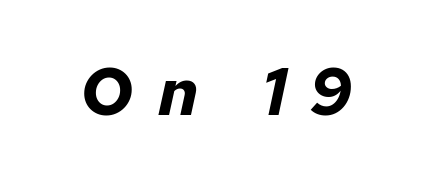
Emphasis-style slanted type is in use. Tracking value appears strongly positive — letters spread wide. You could not count columns in this text — the font is proportionally spaced. A full-strength bold gives these letters their thick strokes. A clean baseline with only descenders dipping below it.
